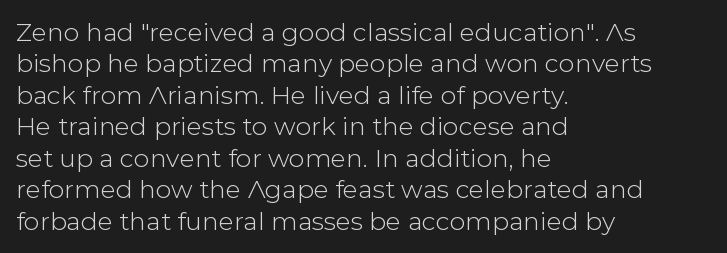
Q: Is the text italic (slanted)? A: No, it is upright.
Q: Is the text underlined? A: No.
Q: How is the paragraph aligned? A: Left-aligned.
Q: Is the spacing between letters normal or unusually wide? A: Normal.
Q: Is the spacing between lines tight, normal or loose? A: Normal.
